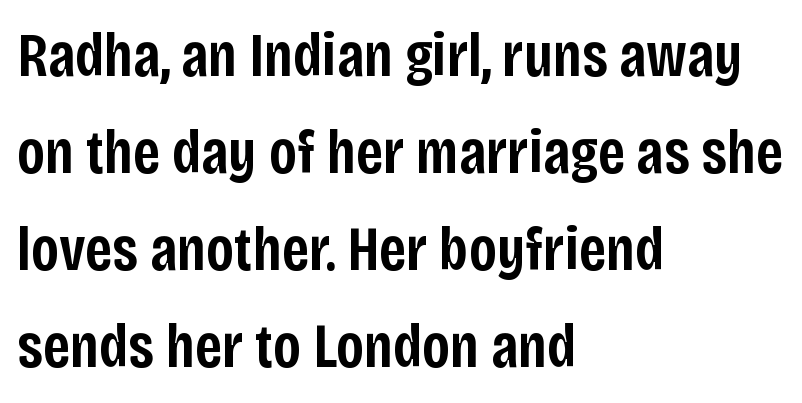
{"serif": "no", "italic": "no", "bold": "semi", "weight": "semibold", "width": "condensed", "stroke_contrast": "low", "x_height": "large", "monospaced": "no", "underline": "no", "align": "left", "line_spacing": "normal", "line_spacing_ratio": 1.54, "letter_spacing": "normal", "letter_spacing_em": 0.0, "glyph_px": 63}
